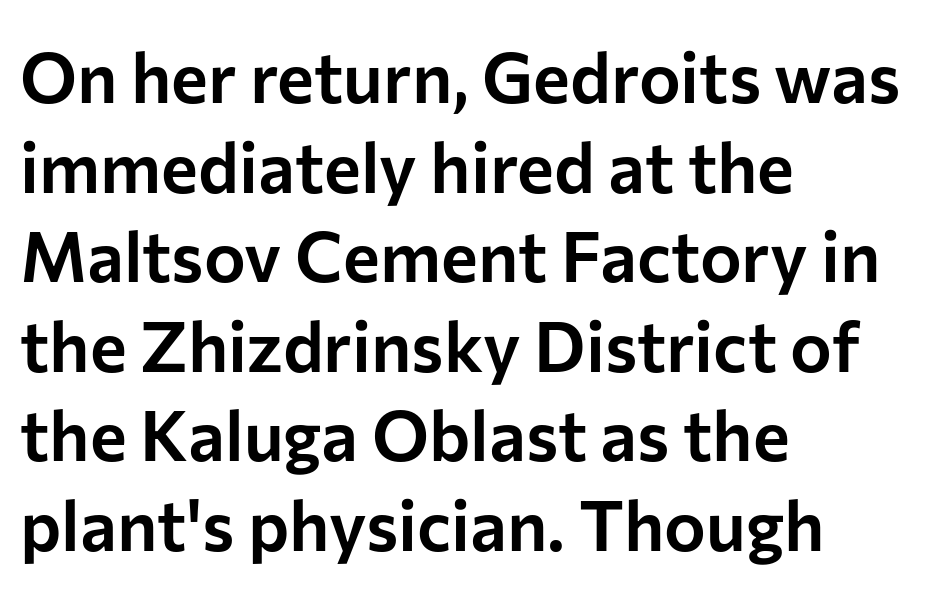
Only glyphs here, with clear space below each row. Is there any slant? The stems are plumb. In terms of letterspacing, this is plain default setting. Character widths vary here, with narrow letters taking less room than wide ones.
